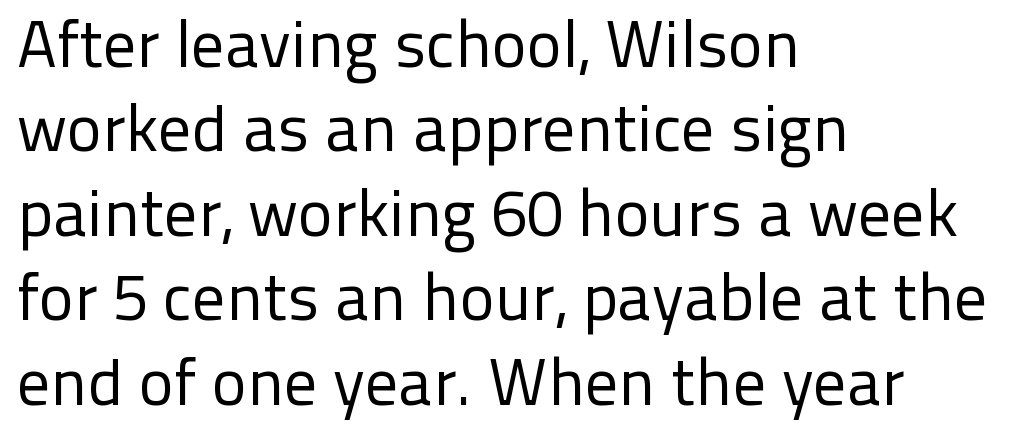
The rendering uses natural spacing where letterforms have individual widths. The letters carry no serifs — their stems end cleanly without finishing strokes. If you drew a line through each stem, it would be perfectly vertical. Just letters on the line, the space beneath them empty.
